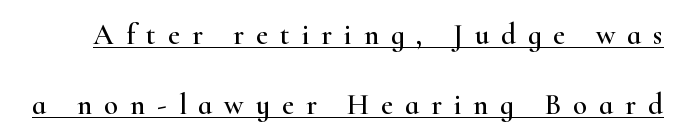
{"serif": "yes", "italic": "no", "width": "wide", "stroke_contrast": "high", "x_height": "small", "monospaced": "no", "underline": "yes", "line_spacing": "loose", "line_spacing_ratio": 2.41, "letter_spacing": "wide", "letter_spacing_em": 0.41, "glyph_px": 29}
